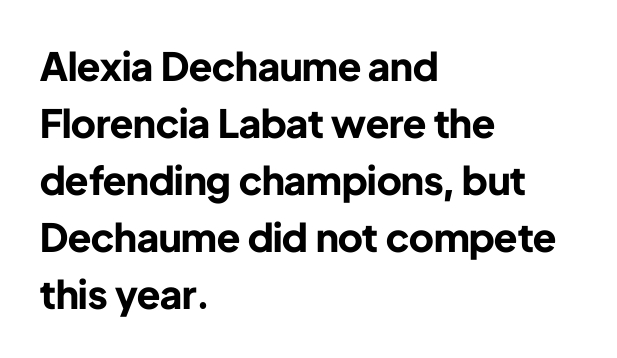
The image shows 39 px bold sans-serif type, upright; set left-aligned, normal line spacing (1.46x), normal letter spacing, not underlined; low stroke contrast and a medium x-height.
